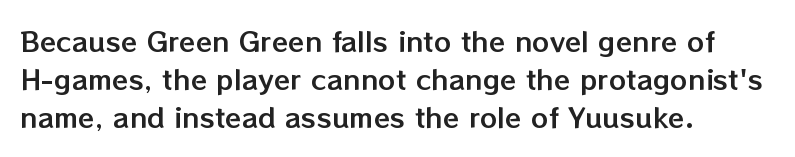
{"italic": "no", "underline": "no", "align": "left", "line_spacing": "normal", "line_spacing_ratio": 1.41, "letter_spacing": "normal", "letter_spacing_em": 0.0, "glyph_px": 27}
